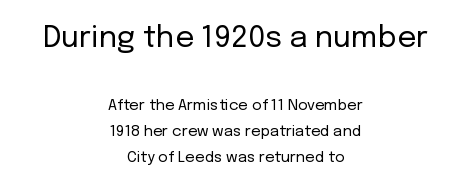
In terms of letterform style, serifs are entirely absent. Inter-character spacing is left at the font's built-in metrics. The earlier block is typeset at a bigger size than the later block. The strokes carry an ordinary text weight at most. Looks like regular typesetting: each glyph gets only the width it needs.
